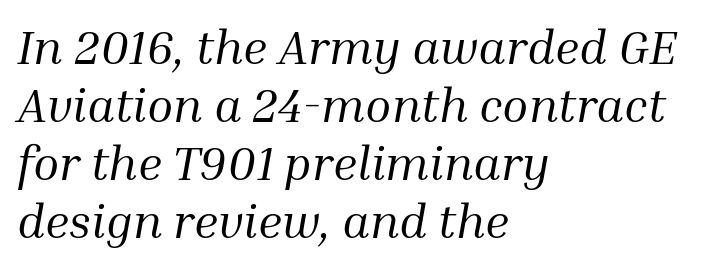
Inter-character spacing is left at the font's built-in metrics. Stems and bowls with no extra thickness — not bold. A student would call this left alignment; a typographer would say flush left, rag right. The typography opts for an oblique posture over an upright one.
